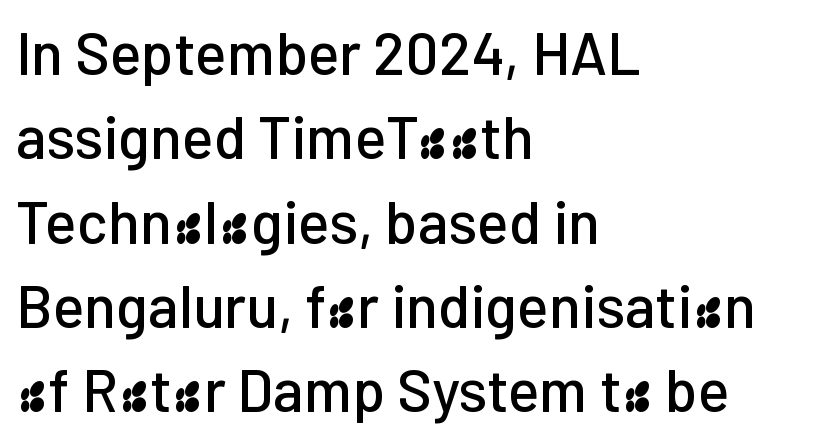
Left-aligned paragraph, ragged on the right. A normal amount of white space separates one row of letters from the next. These lines are rendered in a variable-pitch font. The face used here is rendered with its standard letterfit. Unmarked baselines from the first word to the last.
